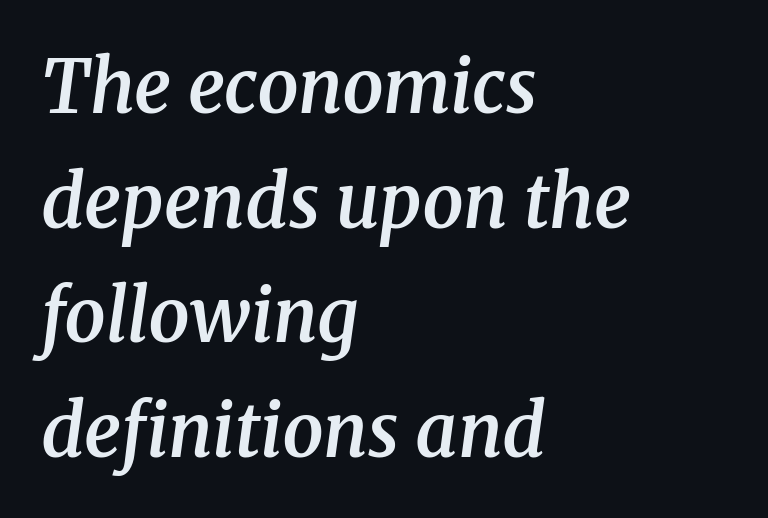
Q: Is the text bold? A: Semi-bold.
Q: Is the text italic (slanted)? A: Yes, it leans right by about 8 degrees.
Q: Is the typeface a serif or a sans-serif typeface? A: Serif.
Q: Is the text underlined? A: No.
Q: How is the paragraph aligned? A: Left-aligned.
Q: Is the spacing between letters normal or unusually wide? A: Normal.
Q: Is the spacing between lines tight, normal or loose? A: Normal.
Q: Width (condensed, normal, or wide)? A: Normal.
Q: Stroke contrast? A: Medium.
Q: x-height? A: Medium.
Q: Monospaced? A: No.
